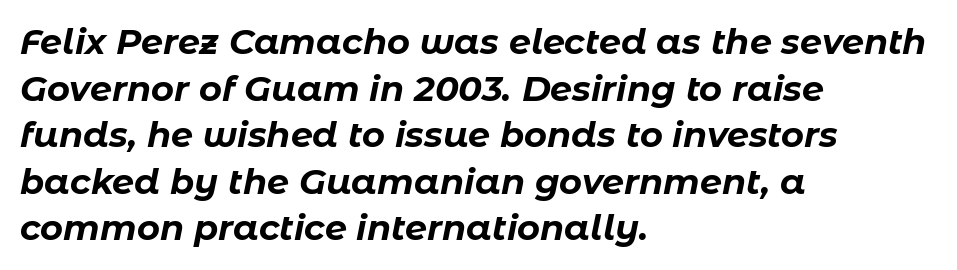
Q: Is the text bold? A: Yes.
Q: Is the text italic (slanted)? A: Yes, it leans right by about 11 degrees.
Q: Is the text underlined? A: No.
Q: How is the paragraph aligned? A: Left-aligned.
Q: Is the spacing between letters normal or unusually wide? A: Normal.
Q: Is the spacing between lines tight, normal or loose? A: Normal.
Q: Width (condensed, normal, or wide)? A: Normal.
Q: Stroke contrast? A: Low.
Q: x-height? A: Medium.
Q: Monospaced? A: No.
